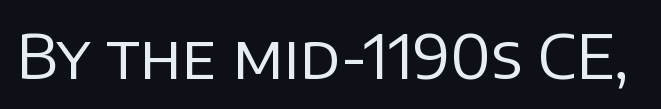
Vertical strokes here are truly vertical. This rendering features lettering with no underline. Are there feet on the stems? There aren't — it's a sans. Think of a printed novel: that variable character pitch is what you see here.
